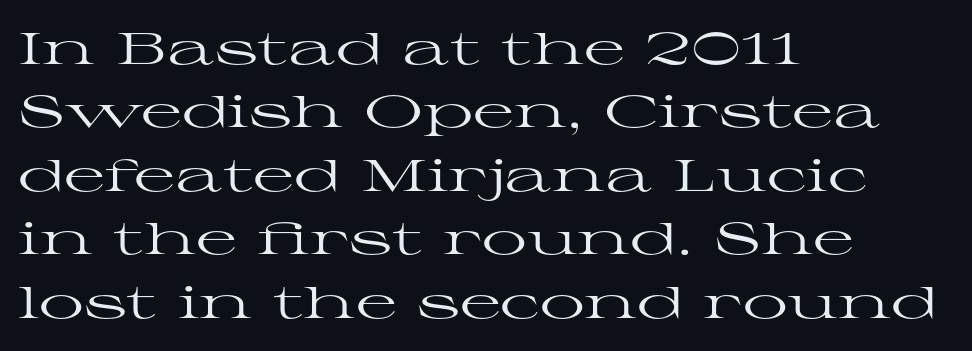
Underlining? Definitely not there. Nope, not italic — everything's standing straight. The face used here is proportionally spaced, like ordinary book or web type. Is the block centered? No — it sits flush against the left margin. Horizontal bands of white between lines are of average thickness.
